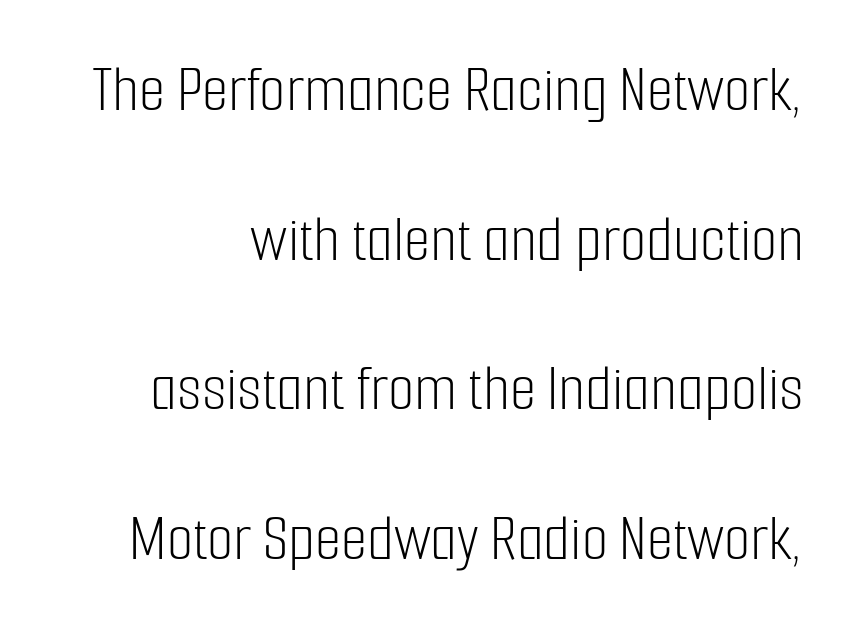
Q: Is the text bold? A: No.
Q: Is the text italic (slanted)? A: No, it is upright.
Q: Is the typeface a serif or a sans-serif typeface? A: Sans-serif.
Q: Is the text underlined? A: No.
Q: Is the spacing between letters normal or unusually wide? A: Normal.
Q: Is the spacing between lines tight, normal or loose? A: Loose.
Q: Width (condensed, normal, or wide)? A: Condensed.
Q: Stroke contrast? A: Low.
Q: x-height? A: Medium.
Q: Monospaced? A: No.
